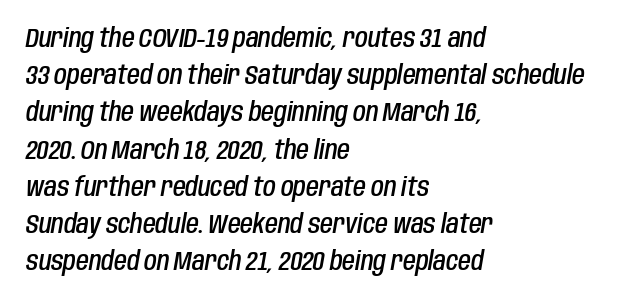
{"italic": "yes", "lean": "right", "slant_degrees": 10, "bold": "semi", "underline": "no", "align": "left", "line_spacing": "normal", "line_spacing_ratio": 1.43, "letter_spacing": "normal", "letter_spacing_em": 0.0, "glyph_px": 26}
